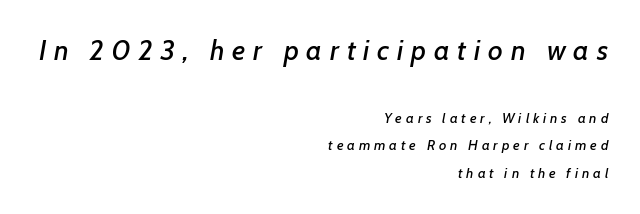
The more generous point size was reserved for the upper chunk. Teacher's note: observe the even right margin — that is flush-right alignment. Widely set lines give the paragraph a tall, airy silhouette. Would a proofreader flag this as italicized? Yes.
